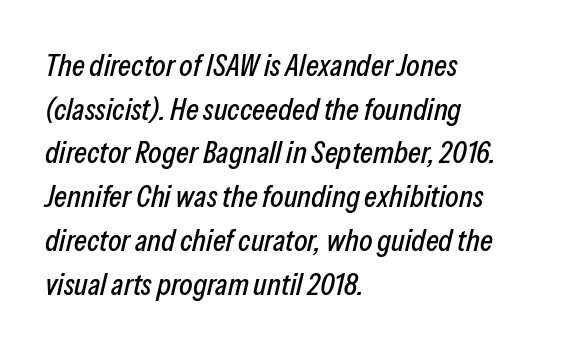
The image shows 31 px condensed type, italic (leaning right); set left-aligned, normal line spacing (1.41x), normal letter spacing, not underlined; low stroke contrast and a medium x-height.
